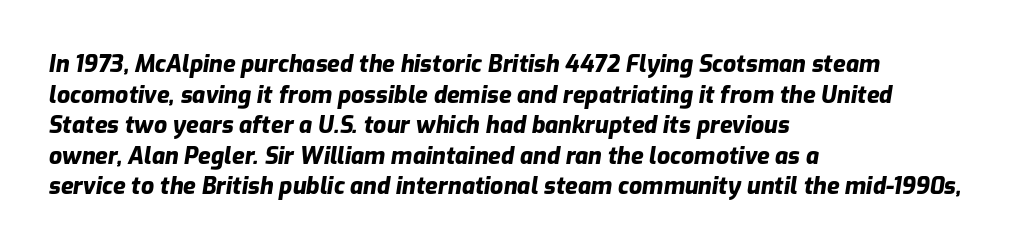
Q: Is the text bold? A: Yes.
Q: Is the text italic (slanted)? A: Yes, it leans right by about 9 degrees.
Q: Is the text underlined? A: No.
Q: How is the paragraph aligned? A: Left-aligned.
Q: Is the spacing between letters normal or unusually wide? A: Normal.
Q: Is the spacing between lines tight, normal or loose? A: Normal.
